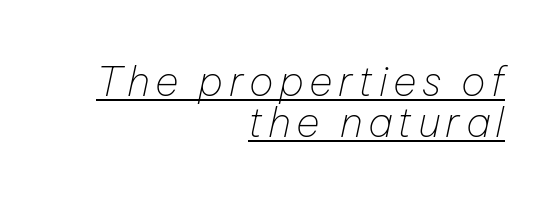
{"italic": "yes", "lean": "right", "slant_degrees": 12, "bold": "no", "weight": "thin", "width": "normal", "stroke_contrast": "low", "x_height": "medium", "monospaced": "no", "underline": "yes", "align": "right", "line_spacing": "tight", "line_spacing_ratio": 0.99, "glyph_px": 41}
